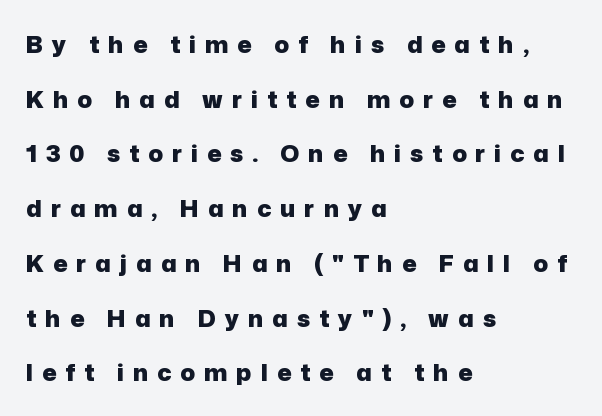
{"italic": "no", "bold": "yes", "underline": "no", "align": "left", "line_spacing": "loose", "line_spacing_ratio": 2.28, "letter_spacing": "wide", "letter_spacing_em": 0.37, "glyph_px": 24}
